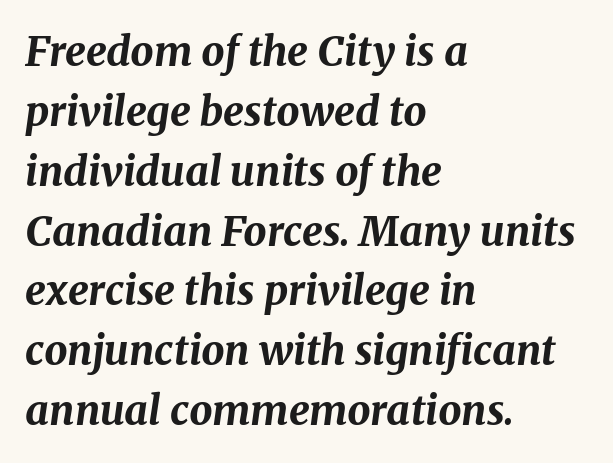
The image shows 41 px bold type, italic (leaning right); set left-aligned, normal line spacing (1.46x), normal letter spacing, not underlined; medium stroke contrast and a medium x-height.
